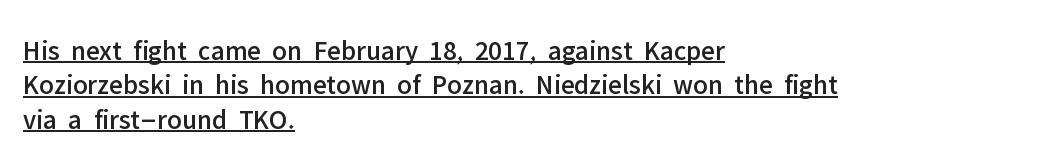
The image shows 28 px sans-serif type, upright; set left-aligned, line spacing 1.23x, normal letter spacing, underlined; low stroke contrast and a medium x-height.
